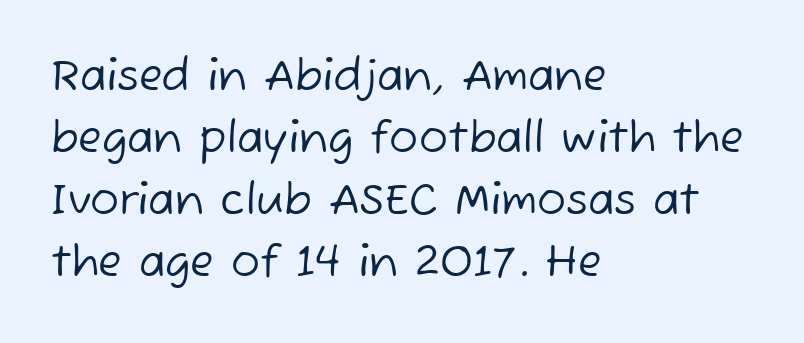
Q: Is the text bold? A: No.
Q: Is the typeface a serif or a sans-serif typeface? A: Sans-serif.
Q: Is the text underlined? A: No.
Q: How is the paragraph aligned? A: Left-aligned.
Q: Is the spacing between letters normal or unusually wide? A: Normal.
Q: Is the spacing between lines tight, normal or loose? A: Normal.
Q: Width (condensed, normal, or wide)? A: Normal.
Q: Stroke contrast? A: Low.
Q: x-height? A: Medium.
Q: Monospaced? A: No.
